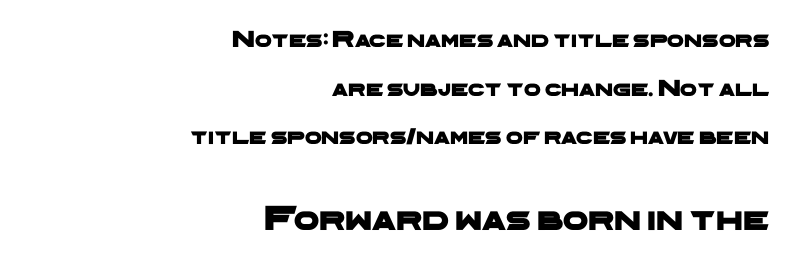
The designer went with a sans here, leaving each stem footless. Whoever set this chose breathing room over compactness in the vertical rhythm. Think of a printed novel: that variable character pitch is what you see here. Check the space under the baseline: it is left empty. All the whitespace from short lines collects on the left.
